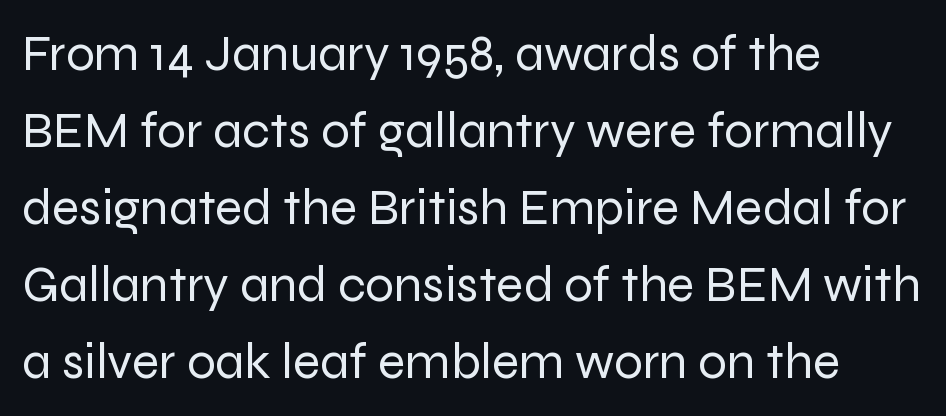
Nothing unusual about the tracking: characters are spaced as the font intends. Ordinary non-slanted type is in use. Interline gaps are of average width in this sample. Left-aligned paragraph, ragged on the right.
